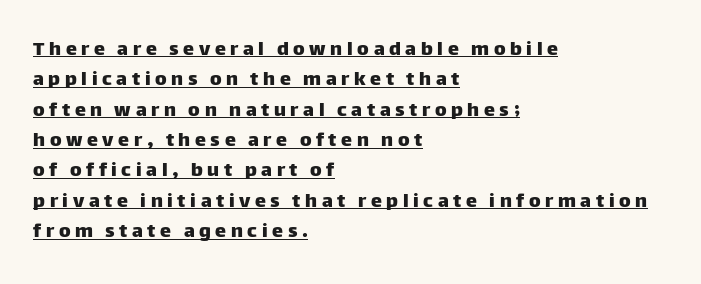
The passage shown stacks its lines at a standard gap. Underlining? Definitely there. Quick note: not italic, upright. Line beginnings align vertically; line endings do not. What stands out about the letter spacing? Its width — letters are far apart.
